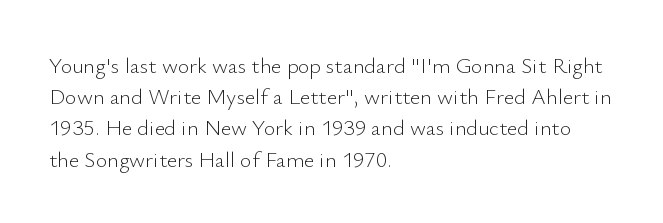
Every row of glyphs begins at an identical x-position on the left. The typesetting does not lean heavy: it is not bold. One glance says typical: line gaps are just what's usual. Underlining? Definitely not there.
